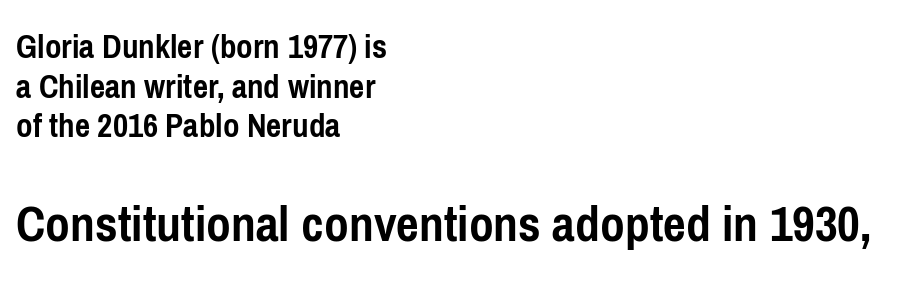
The image shows 54 px semibold, condensed sans-serif type, upright; set left-aligned, tight line spacing (1.1x), normal letter spacing, not underlined; the second (bottom) block is 1.5x larger; low stroke contrast and a medium x-height.
